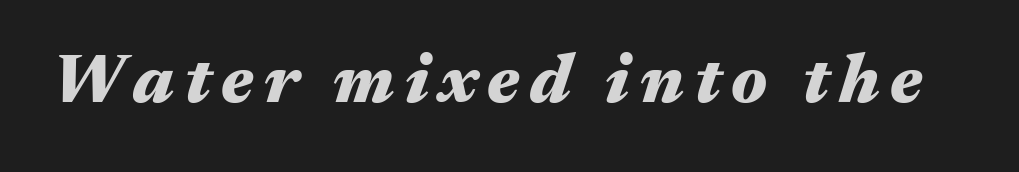
The image shows 69 px heavy, wide type, italic (leaning right); set not underlined; medium stroke contrast and a medium x-height.
